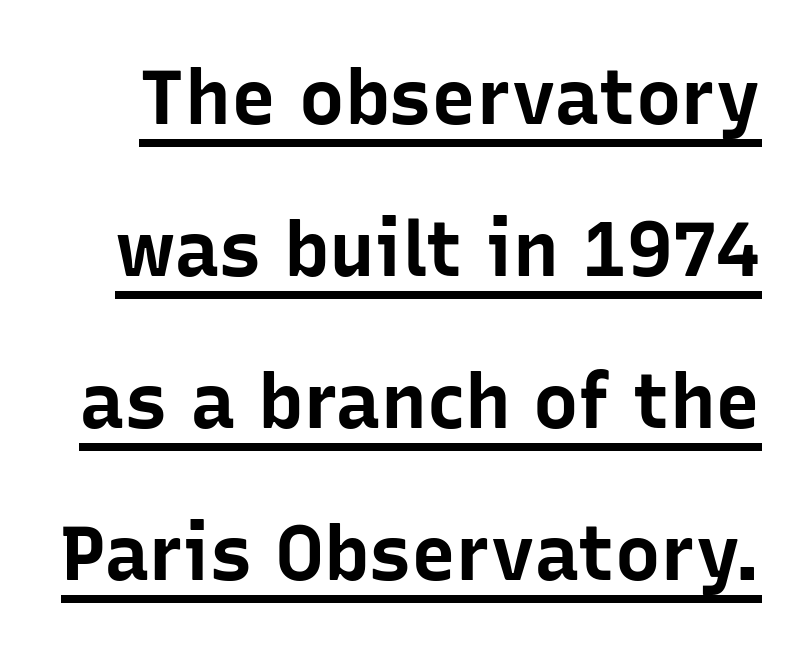
Q: Is the text bold? A: Yes.
Q: Is the text italic (slanted)? A: No, it is upright.
Q: Is the typeface a serif or a sans-serif typeface? A: Sans-serif.
Q: Is the text underlined? A: Yes.
Q: Is the spacing between letters normal or unusually wide? A: Normal.
Q: Is the spacing between lines tight, normal or loose? A: Loose.
Q: Width (condensed, normal, or wide)? A: Normal.
Q: Stroke contrast? A: Low.
Q: x-height? A: Medium.
Q: Monospaced? A: No.
